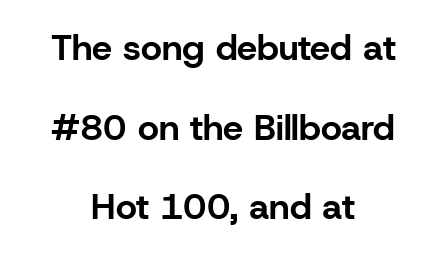
Q: Is the text bold? A: Yes.
Q: Is the text italic (slanted)? A: No, it is upright.
Q: Is the typeface a serif or a sans-serif typeface? A: Sans-serif.
Q: Is the text underlined? A: No.
Q: How is the paragraph aligned? A: Centered.
Q: Is the spacing between letters normal or unusually wide? A: Normal.
Q: Is the spacing between lines tight, normal or loose? A: Loose.
Q: Width (condensed, normal, or wide)? A: Normal.
Q: Stroke contrast? A: Low.
Q: x-height? A: Medium.
Q: Monospaced? A: No.
